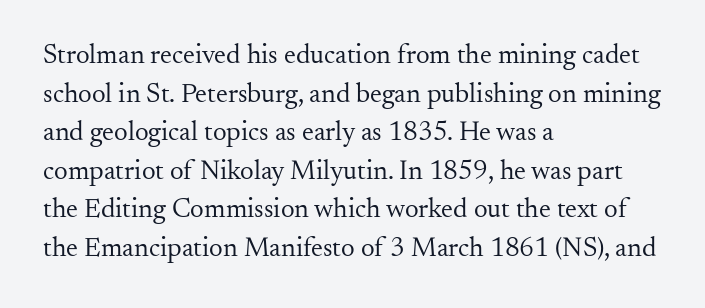
Q: Is the text bold? A: No.
Q: Is the text italic (slanted)? A: No, it is upright.
Q: Is the text underlined? A: No.
Q: How is the paragraph aligned? A: Left-aligned.
Q: Is the spacing between letters normal or unusually wide? A: Normal.
Q: Is the spacing between lines tight, normal or loose? A: Normal.
